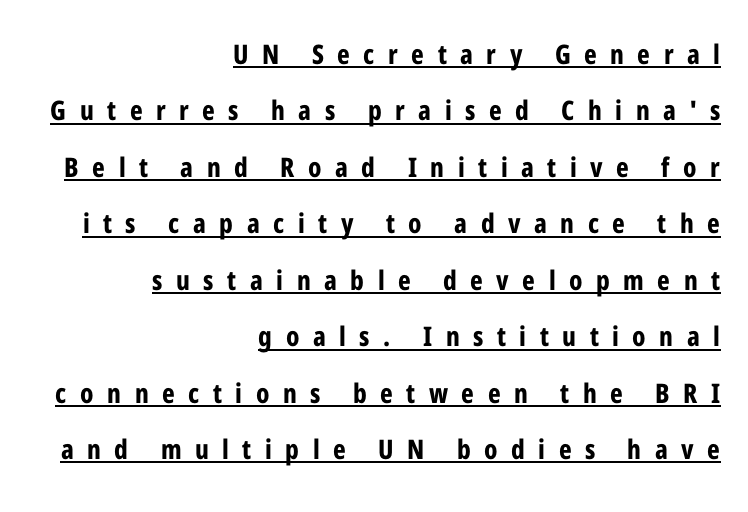
Q: Is the text bold? A: Yes.
Q: Is the text italic (slanted)? A: No, it is upright.
Q: Is the text underlined? A: Yes.
Q: How is the paragraph aligned? A: Right-aligned.
Q: Is the spacing between letters normal or unusually wide? A: Unusually wide.
Q: Is the spacing between lines tight, normal or loose? A: Loose.
